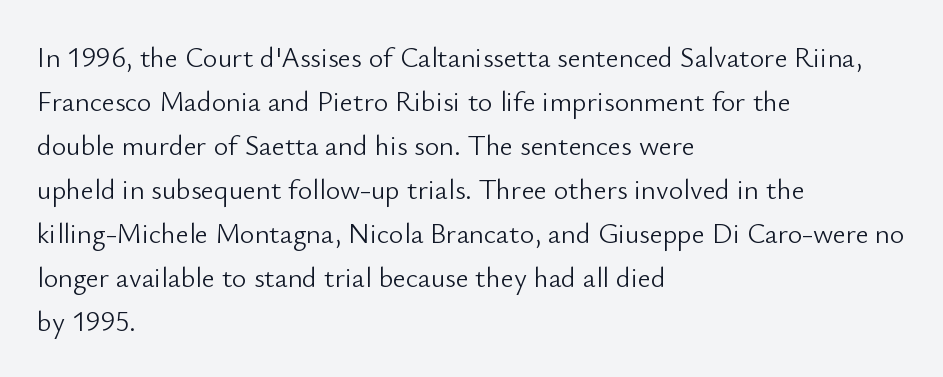
{"serif": "no", "italic": "no", "bold": "no", "weight": "light", "width": "normal", "stroke_contrast": "low", "x_height": "small", "monospaced": "no", "underline": "no", "align": "left", "line_spacing": "normal", "line_spacing_ratio": 1.57, "letter_spacing": "normal", "letter_spacing_em": 0.0, "glyph_px": 28}
